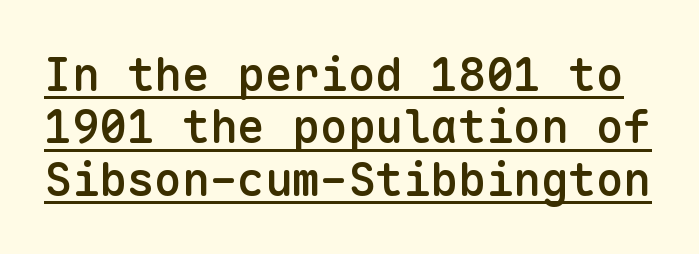
Does the weight exceed regular? Yes, but only to semibold. The rendering uses the underline text-decoration. Compared with typical paragraphs, the rows here are closer together. Spacing verdict: monospaced, one width for all characters. Each letter's strokes conclude bluntly, with no projecting serifs. Students, note that the glyphs here touch the page at normal intervals.
